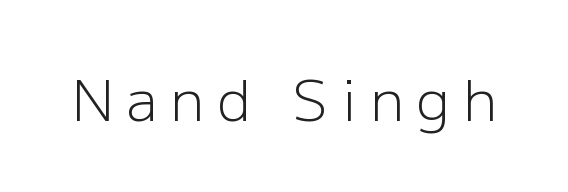
The image shows 57 px light sans-serif type, upright; set unusually wide letter spacing (+0.22 em), not underlined; low stroke contrast and a medium x-height.
